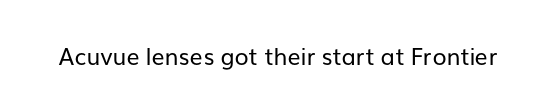
The type is set solid horizontally, with unmodified tracking. Words float on clear page, feet unadorned. A quiet, ordinary-to-light weight characterises the typeface. The type sits square on the baseline with zero lean.
